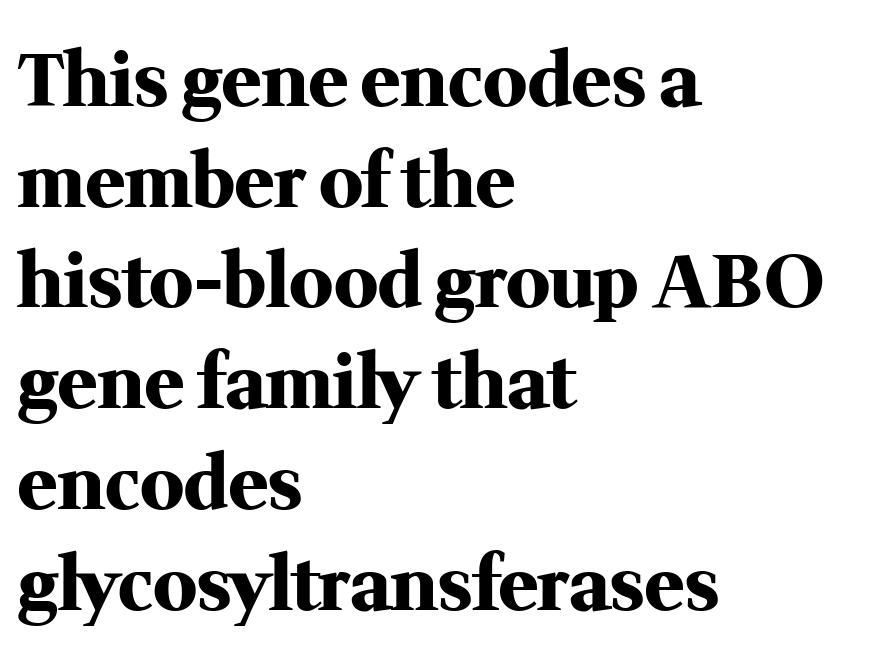
Anything drawn beneath the words? Only blank space. Regular leading. Short and long lines alike share a common starting point at left. The typography opts for an upright posture over an oblique one. Strong, thick strokes mark this as bold type. Spacing verdict: proportional, widths tailored to each character.
